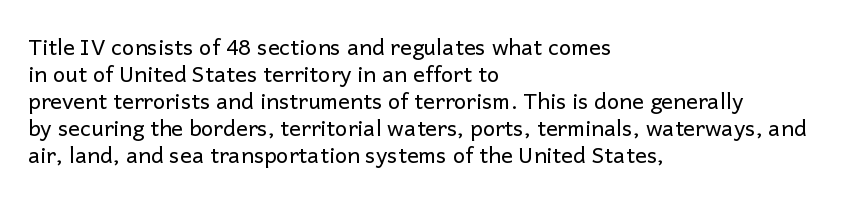
Q: Is the text bold? A: No.
Q: Is the text italic (slanted)? A: No, it is upright.
Q: Is the text underlined? A: No.
Q: How is the paragraph aligned? A: Left-aligned.
Q: Is the spacing between letters normal or unusually wide? A: Normal.
